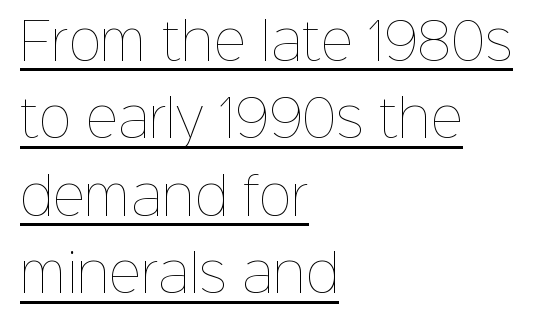
Does extra space separate the letters? No, they use regular spacing. Baseline-to-baseline distance is the conventional proportion of letter height. Casual observation: everything's shoved over to the left. A baseline rule has been typeset under these characters. Posture: upright roman. A typesetter would call this proportional, since set widths differ per character.
